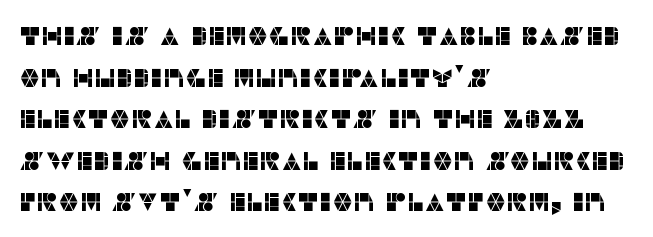
The image shows 26 px text type, upright; set left-aligned, normal line spacing (1.6x), normal letter spacing, not underlined.
